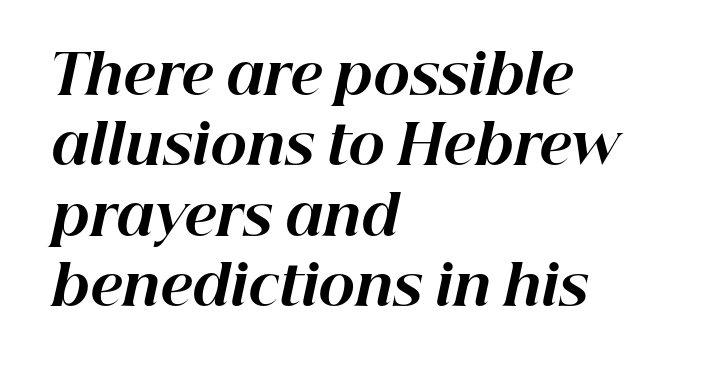
Nobody touched the tracking dial on this one. The vertical gap from one line to the next is medium. The space directly below the letters is spotless. As a designer I'd log this as weight 700, bold.
